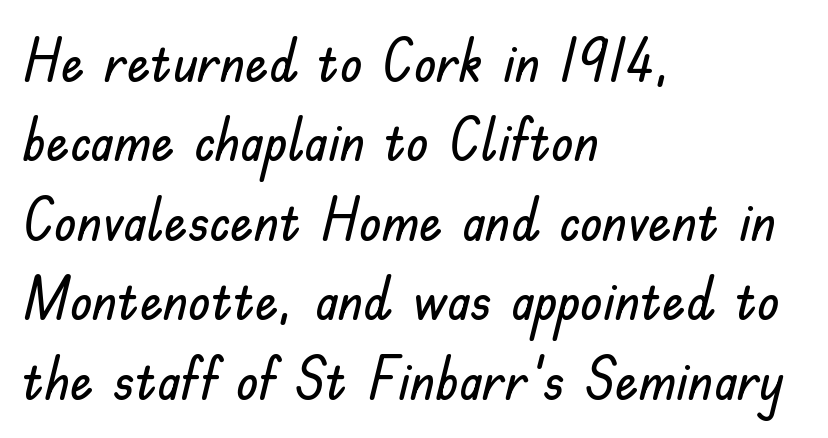
{"serif": "no", "width": "normal", "stroke_contrast": "low", "x_height": "small", "monospaced": "no", "underline": "no", "align": "left", "line_spacing": "normal", "line_spacing_ratio": 1.37, "letter_spacing": "normal", "letter_spacing_em": 0.0, "glyph_px": 58}
